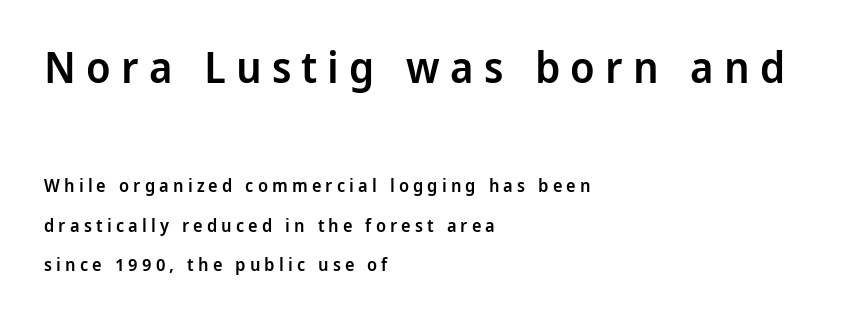
The image shows 44 px semibold sans-serif type, upright; set left-aligned, loose line spacing (2.2x), unusually wide letter spacing (+0.23 em), not underlined; the first (top) block is 2.44x larger; low stroke contrast and a medium x-height.
